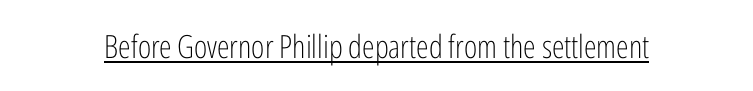
In terms of letterspacing, this is plain default setting. This sample uses a sans-serif face. The lettering stays uniformly vertical, giving the passage a roman look. Heft: none added — not bold.
